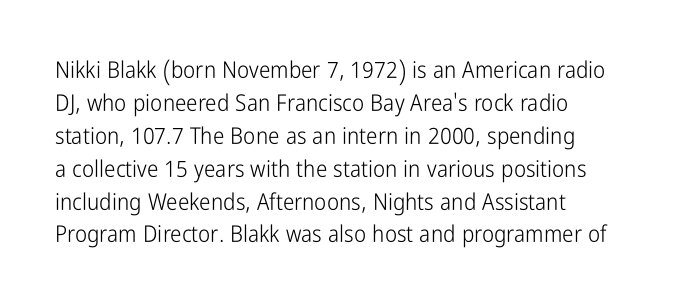
Honestly, the row spacing looks completely unremarkable. Caption: face not bold, strokes unweighted. Posture: vertical. This rendering features lettering with no underline. The setting favours the left margin, as ordinary paragraphs usually do.
